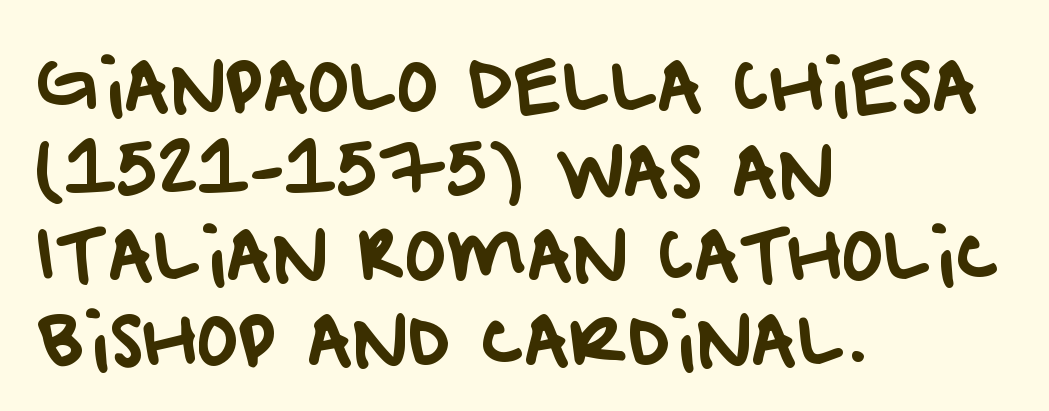
{"serif": "no", "width": "normal", "stroke_contrast": "low", "x_height": "large", "monospaced": "no", "underline": "no", "align": "left", "line_spacing_ratio": 1.21, "letter_spacing": "normal", "letter_spacing_em": 0.0, "glyph_px": 70}
